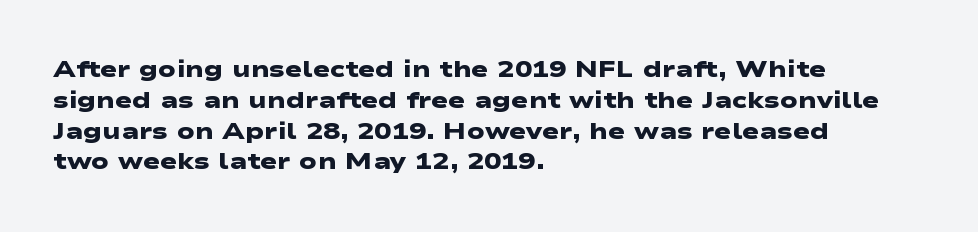
{"bold": "yes", "underline": "no", "align": "left", "line_spacing": "normal", "line_spacing_ratio": 1.34, "letter_spacing": "normal", "letter_spacing_em": 0.0, "glyph_px": 23}
